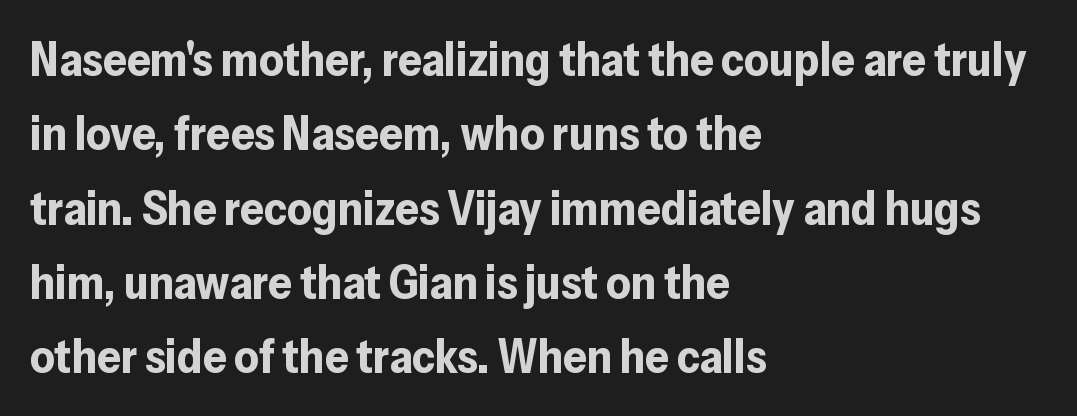
Q: Is the text bold? A: Yes.
Q: Is the text italic (slanted)? A: No, it is upright.
Q: Is the typeface a serif or a sans-serif typeface? A: Sans-serif.
Q: Is the text underlined? A: No.
Q: How is the paragraph aligned? A: Left-aligned.
Q: Is the spacing between letters normal or unusually wide? A: Normal.
Q: Is the spacing between lines tight, normal or loose? A: Normal.
Q: Width (condensed, normal, or wide)? A: Normal.
Q: Stroke contrast? A: Low.
Q: x-height? A: Medium.
Q: Monospaced? A: No.
